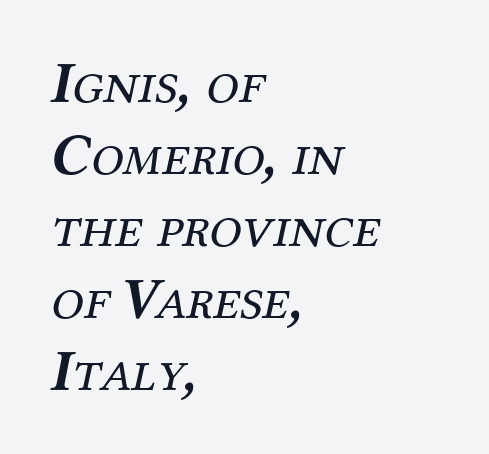
The face used here is proportionally spaced, like ordinary book or web type. When letters slant like this, we call the style italic. What stands out about the letter spacing? Nothing — it is the standard amount. This reads as an unemphasized weight, regular at the heaviest. To sum up the face: it has serifs.
